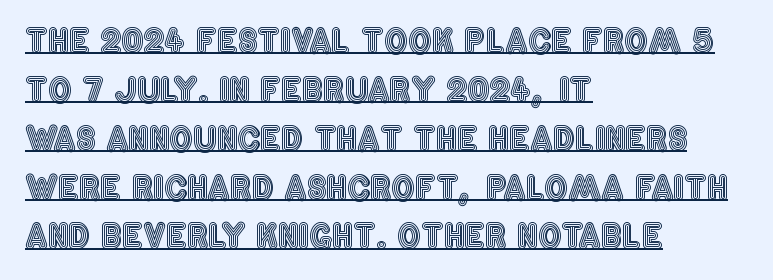
Q: Is the text italic (slanted)? A: No, it is upright.
Q: Is the text underlined? A: Yes.
Q: How is the paragraph aligned? A: Left-aligned.
Q: Is the spacing between letters normal or unusually wide? A: Normal.
Q: Is the spacing between lines tight, normal or loose? A: Normal.
Q: Width (condensed, normal, or wide)? A: Condensed.
Q: x-height? A: Large.
Q: Monospaced? A: No.
